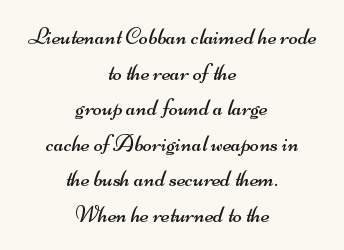
{"bold": "no", "underline": "no", "align": "center", "line_spacing": "normal", "line_spacing_ratio": 1.48, "letter_spacing": "normal", "letter_spacing_em": 0.0, "glyph_px": 24}
